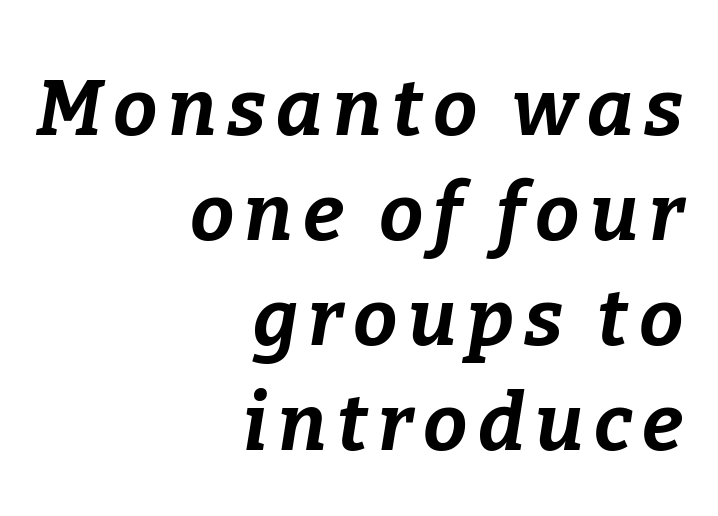
Every row of glyphs terminates at an identical x-position on the right. The rendering uses a moderate line-height, typical for paragraphs. The text carries the slant typical of an italic or oblique font. A dark, heavy texture on the line: the type is bold.
